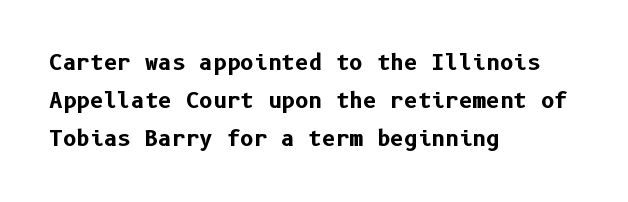
The font's upright variant was chosen for this text. Does the copy run flush right? No — it runs flush left. Bare-footed words on every line. Does the weight exceed regular? Yes, all the way to bold. How are the letters spaced? Ordinarily, with no added tracking.
